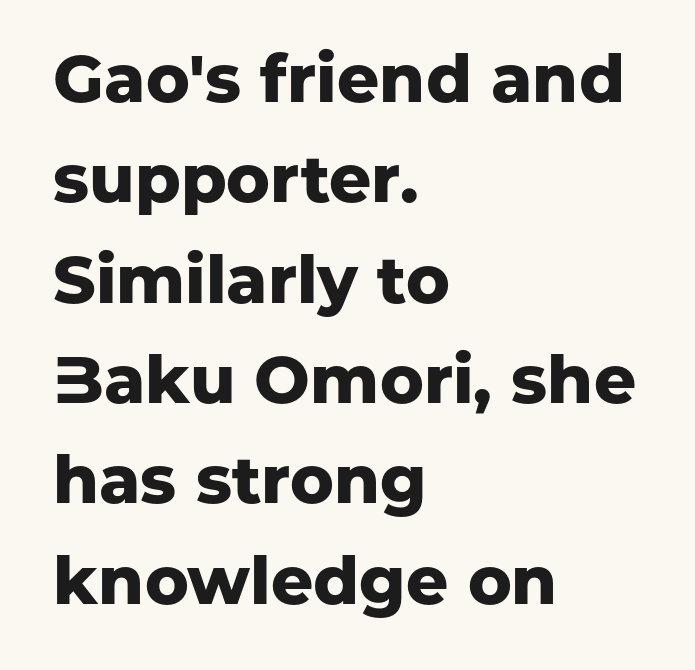
{"serif": "no", "italic": "no", "bold": "yes", "weight": "heavy", "width": "normal", "stroke_contrast": "low", "x_height": "medium", "monospaced": "no", "underline": "no", "align": "left", "line_spacing": "normal", "line_spacing_ratio": 1.52, "letter_spacing": "normal", "letter_spacing_em": 0.0, "glyph_px": 66}
